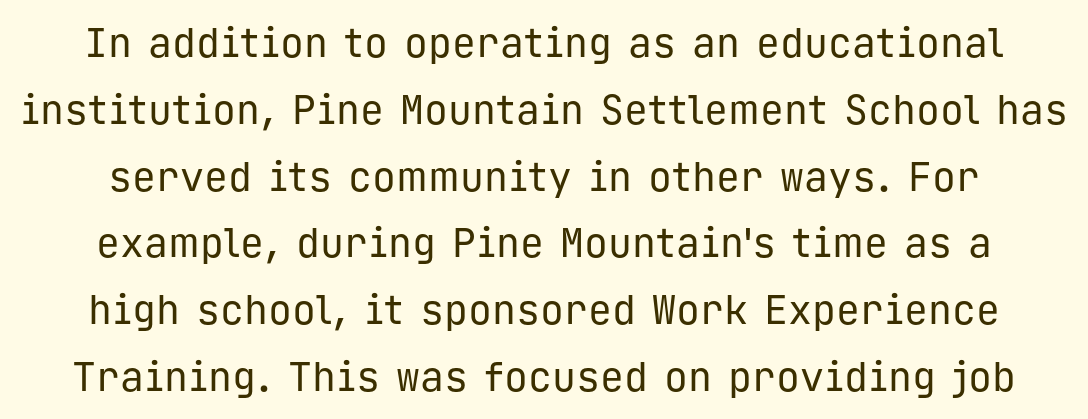
Caption: multi-line text, centered on the measure. Vertically, the passage feels balanced, rows spaced as you'd expect. Decoration check: the copy has no underline. No chunkiness to these letters — they're not bold.
